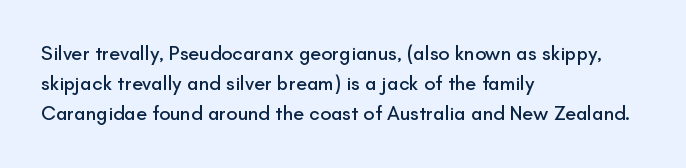
Q: Is the text italic (slanted)? A: No, it is upright.
Q: Is the text underlined? A: No.
Q: How is the paragraph aligned? A: Left-aligned.
Q: Is the spacing between letters normal or unusually wide? A: Normal.
Q: Is the spacing between lines tight, normal or loose? A: Normal.
